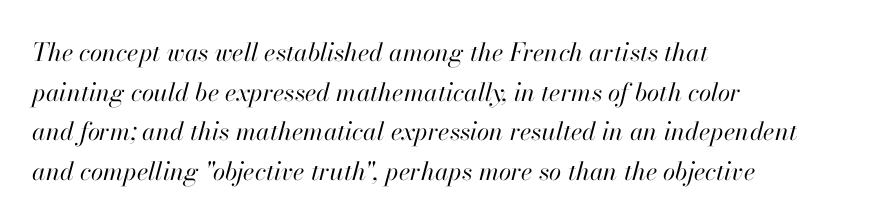
Q: Is the text bold? A: No.
Q: Is the text italic (slanted)? A: Yes, it leans right by about 13 degrees.
Q: Is the text underlined? A: No.
Q: How is the paragraph aligned? A: Left-aligned.
Q: Is the spacing between letters normal or unusually wide? A: Normal.
Q: Is the spacing between lines tight, normal or loose? A: Normal.
